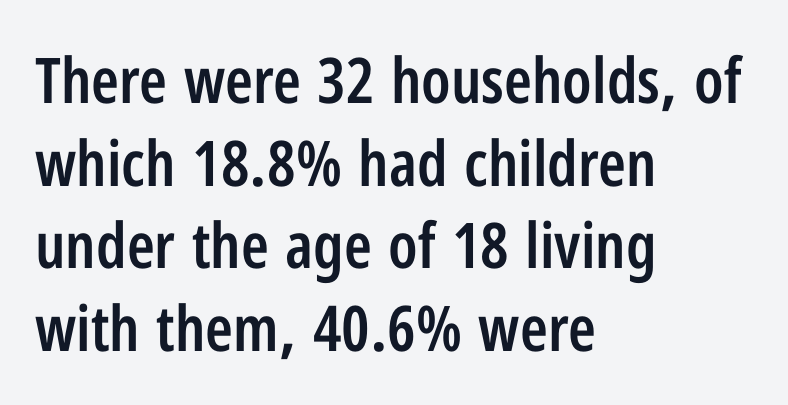
Does the type have serifs? No, each stem ends abruptly. Think of a printed novel: that variable character pitch is what you see here. It's the straight-up-and-down kind of type. The sample has been set in demibold, a notch under bold. Nobody drew a line under any word here. Is the letter spacing exaggerated? No — it looks like the ordinary default.
